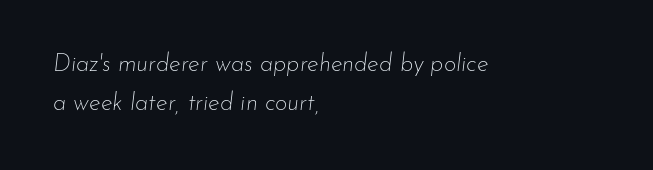
The image shows 24 px text type, italic (leaning right); set left-aligned, normal line spacing (1.63x), normal letter spacing, not underlined.
